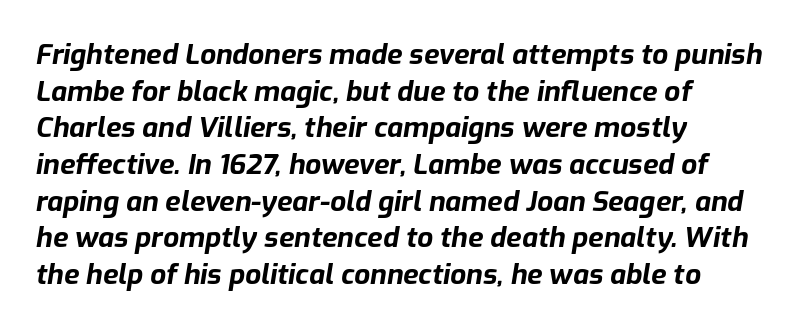
The glyphs have the mass of a bold cut. Notice how descenders clear the ascenders below comfortably — that's standard leading. Spacing between characters is what you'd get straight out of the box. The paragraph shown leans on its left margin. The zone under the glyphs is completely vacant. If you drew a line through each stem, it would be angled.
